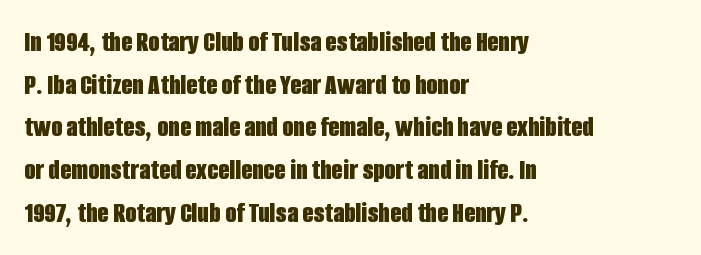
Q: Is the text bold? A: Yes.
Q: Is the text italic (slanted)? A: No, it is upright.
Q: Is the typeface a serif or a sans-serif typeface? A: Sans-serif.
Q: Is the text underlined? A: No.
Q: How is the paragraph aligned? A: Left-aligned.
Q: Is the spacing between letters normal or unusually wide? A: Normal.
Q: Is the spacing between lines tight, normal or loose? A: Normal.
Q: Width (condensed, normal, or wide)? A: Condensed.
Q: Stroke contrast? A: Low.
Q: x-height? A: Large.
Q: Monospaced? A: No.
